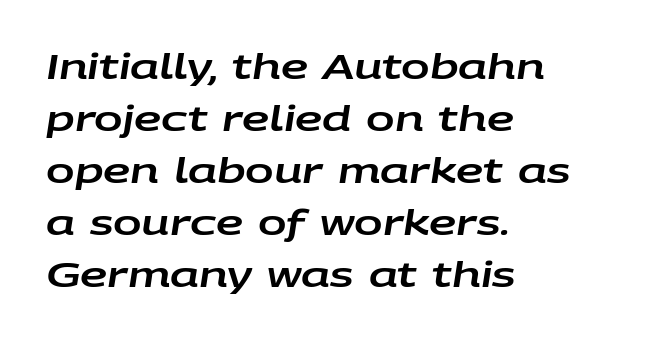
The letters advance in unequal steps, a hallmark of proportional type. The gaps between neighbouring characters are ordinary and unremarkable. The axis of the letterforms is tilted away from vertical. Glance below the letters and you will spot only blank space.
